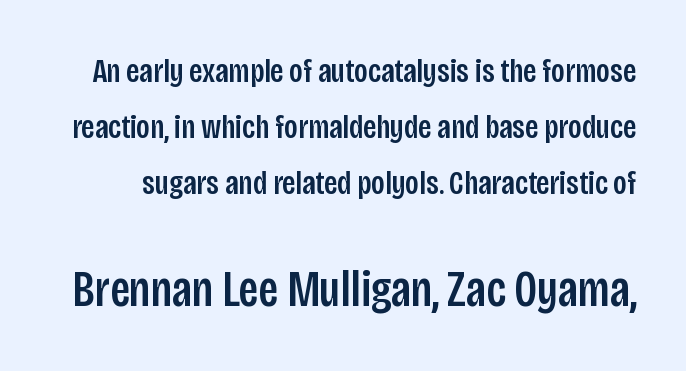
Q: Is the text italic (slanted)? A: No, it is upright.
Q: Is the typeface a serif or a sans-serif typeface? A: Sans-serif.
Q: Is the text underlined? A: No.
Q: Is the spacing between letters normal or unusually wide? A: Normal.
Q: Is the spacing between lines tight, normal or loose? A: Normal.
Q: Which block of text is set in a larger size, the first (top) or the second (bottom)? A: The second (bottom) one.
Q: Width (condensed, normal, or wide)? A: Condensed.
Q: Stroke contrast? A: Low.
Q: x-height? A: Large.
Q: Monospaced? A: No.
